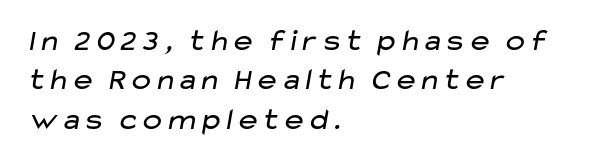
The image shows 31 px regular-weight, wide sans-serif type; set left-aligned, normal line spacing (1.27x), normal letter spacing, not underlined; low stroke contrast and a medium x-height.
